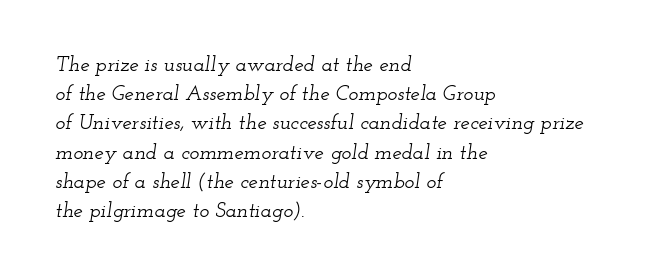
{"italic": "yes", "lean": "right", "slant_degrees": 12, "underline": "no", "align": "left", "line_spacing": "normal", "line_spacing_ratio": 1.39, "letter_spacing": "normal", "letter_spacing_em": 0.0, "glyph_px": 21}
